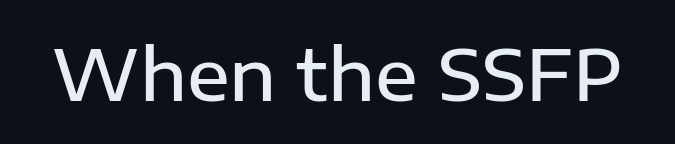
{"serif": "no", "italic": "no", "bold": "semi", "weight": "semibold", "width": "normal", "stroke_contrast": "low", "x_height": "medium", "monospaced": "no", "underline": "no", "letter_spacing": "normal", "letter_spacing_em": 0.0, "glyph_px": 71}
